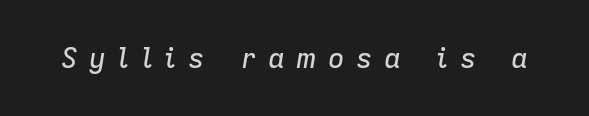
Q: Is the text italic (slanted)? A: Yes, it leans right by about 9 degrees.
Q: Is the text underlined? A: No.
Q: Is the spacing between letters normal or unusually wide? A: Unusually wide.
Q: Width (condensed, normal, or wide)? A: Normal.
Q: Stroke contrast? A: Low.
Q: x-height? A: Medium.
Q: Monospaced? A: No.
